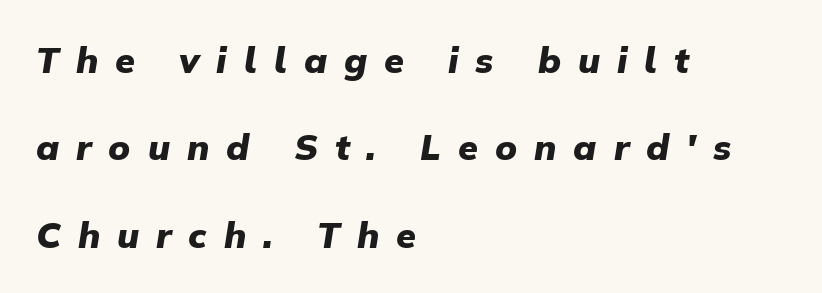
The vertical gap from one line to the next is large. The passage shown is not underscored anywhere. The rag falls on the right side of this text block. Heavy, bold letterforms.
